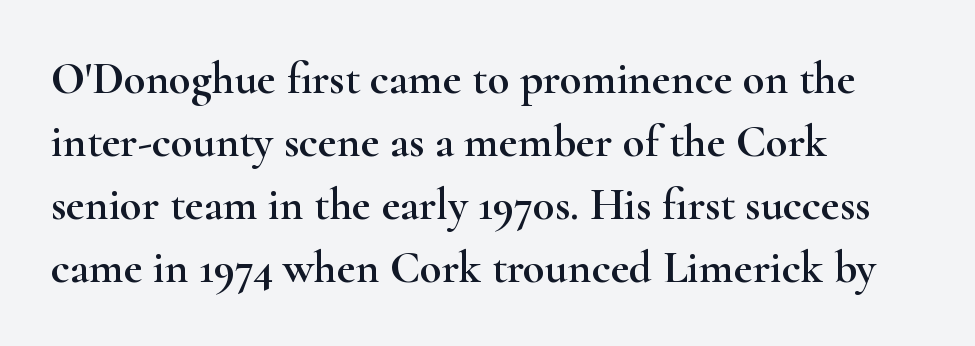
The image shows 45 px wide serif type, upright; set left-aligned, normal line spacing (1.4x), normal letter spacing, not underlined; high stroke contrast and a small x-height.
